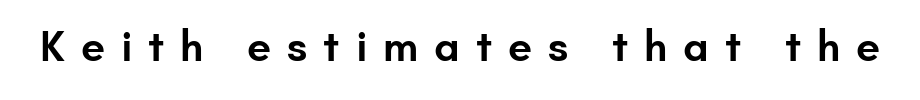
The image shows 43 px semibold sans-serif type, upright; set unusually wide letter spacing (+0.37 em), not underlined; low stroke contrast and a small x-height.
